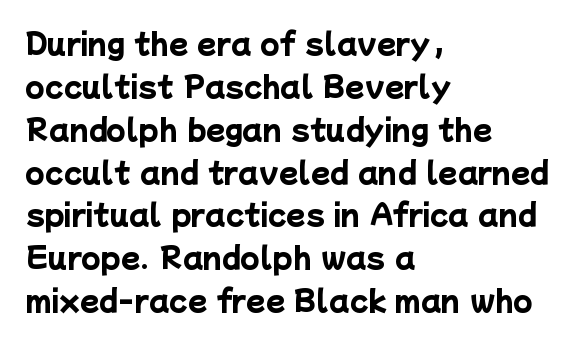
{"serif": "no", "bold": "yes", "weight": "heavy", "width": "normal", "stroke_contrast": "low", "x_height": "medium", "monospaced": "no", "underline": "no", "align": "left", "line_spacing": "normal", "line_spacing_ratio": 1.53, "letter_spacing": "normal", "letter_spacing_em": 0.0, "glyph_px": 28}
